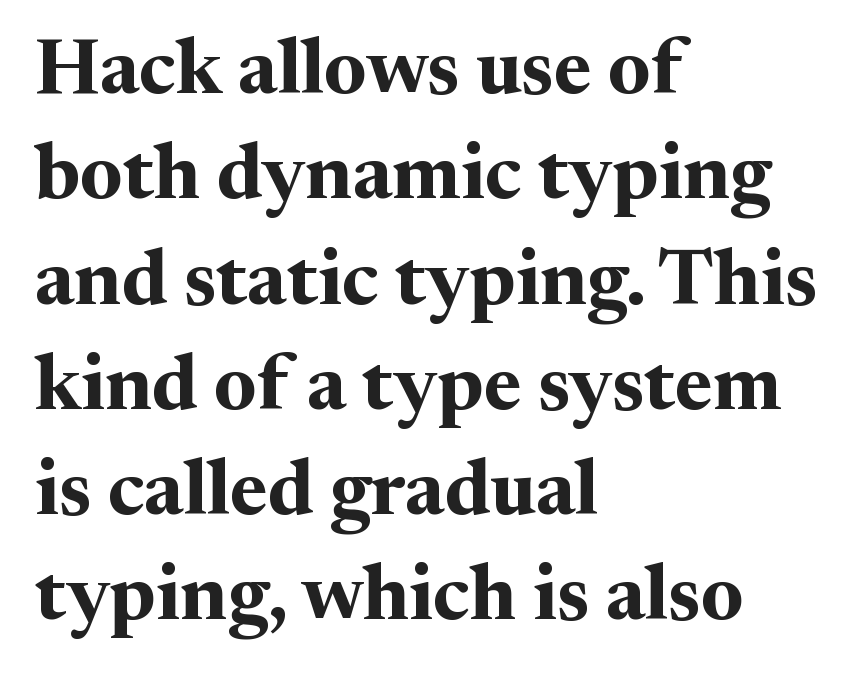
The image shows 78 px bold serif type, upright; set left-aligned, normal line spacing (1.35x), normal letter spacing, not underlined; medium stroke contrast and a medium x-height.
